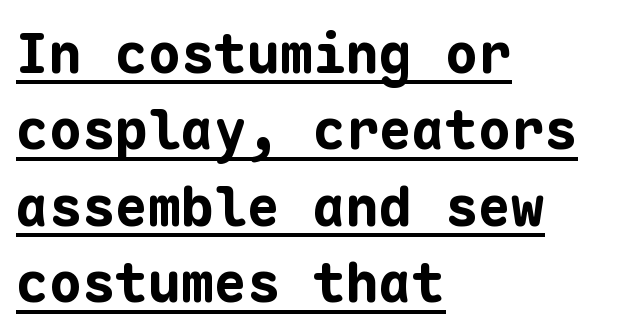
Q: Is the text bold? A: Yes.
Q: Is the text italic (slanted)? A: No, it is upright.
Q: Is the typeface a serif or a sans-serif typeface? A: Sans-serif.
Q: Is the text underlined? A: Yes.
Q: How is the paragraph aligned? A: Left-aligned.
Q: Is the spacing between letters normal or unusually wide? A: Normal.
Q: Is the spacing between lines tight, normal or loose? A: Normal.
Q: Width (condensed, normal, or wide)? A: Normal.
Q: Stroke contrast? A: Low.
Q: x-height? A: Medium.
Q: Monospaced? A: Yes.
